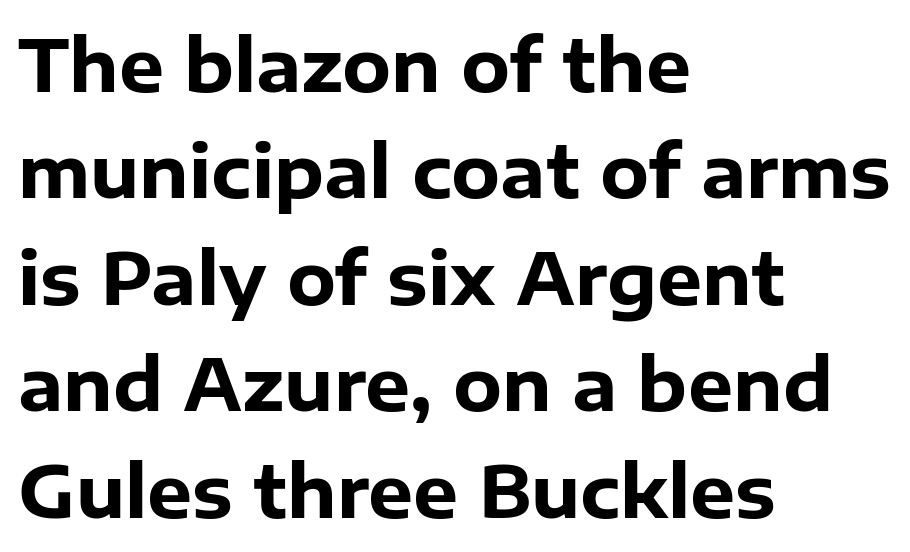
The rendering keeps characters at their native spacing. A typesetter would call this proportional, since set widths differ per character. You'd pick this weight for a headline — it's a proper bold. The rendering shows plain stroke endings on the letterforms — a sans-serif design.
